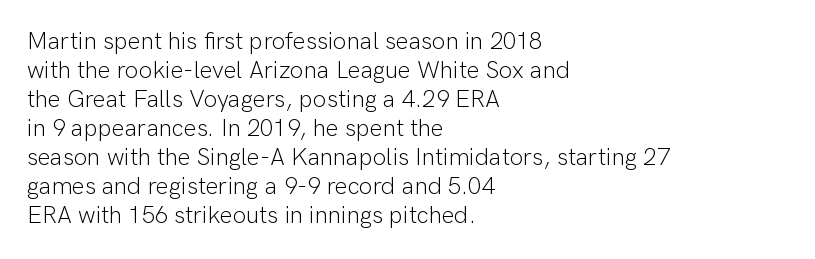
Q: Is the text bold? A: No.
Q: Is the text italic (slanted)? A: No, it is upright.
Q: Is the text underlined? A: No.
Q: How is the paragraph aligned? A: Left-aligned.
Q: Is the spacing between letters normal or unusually wide? A: Normal.
